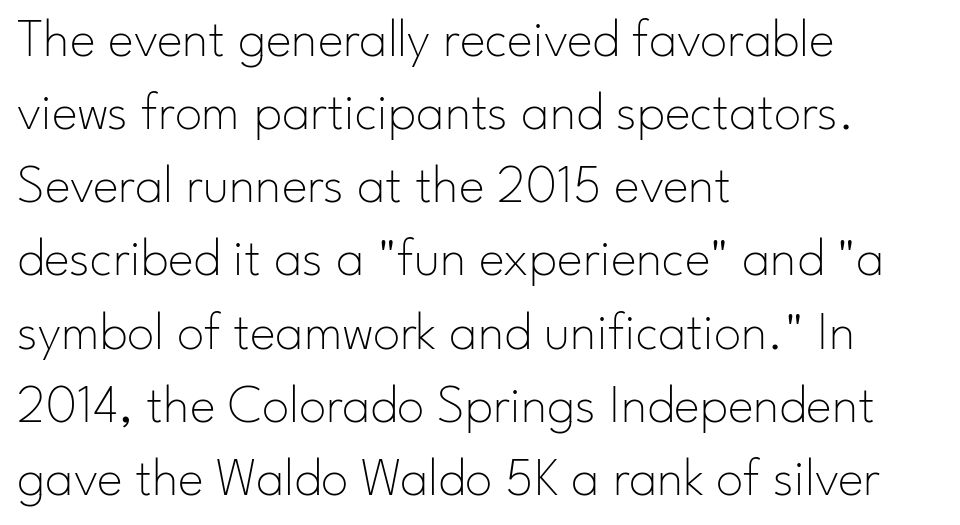
The image shows 55 px thin sans-serif type, upright; set left-aligned, normal line spacing (1.33x), normal letter spacing, not underlined; low stroke contrast and a small x-height.
